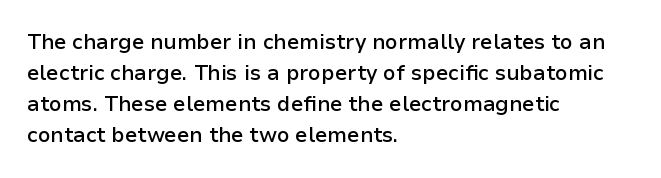
{"italic": "no", "bold": "semi", "underline": "no", "align": "left", "line_spacing": "normal", "line_spacing_ratio": 1.48, "letter_spacing": "normal", "letter_spacing_em": 0.0, "glyph_px": 21}
